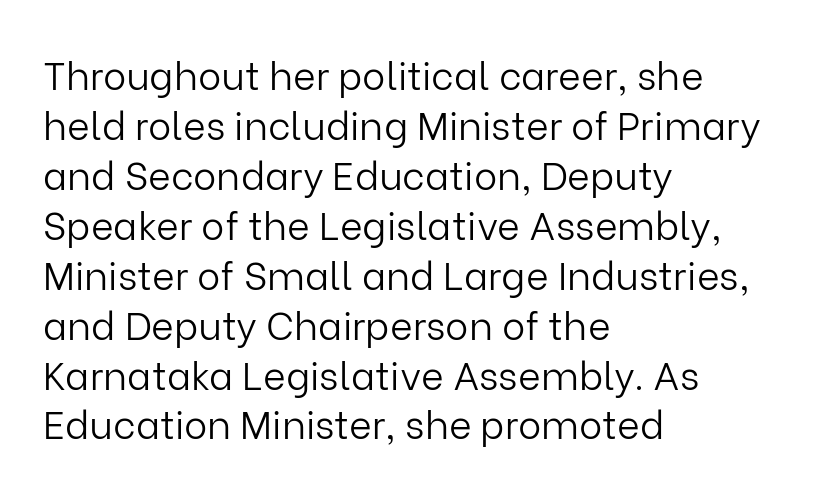
The image shows 39 px light sans-serif type, upright; set left-aligned, normal line spacing (1.28x), normal letter spacing, not underlined; low stroke contrast and a medium x-height.
